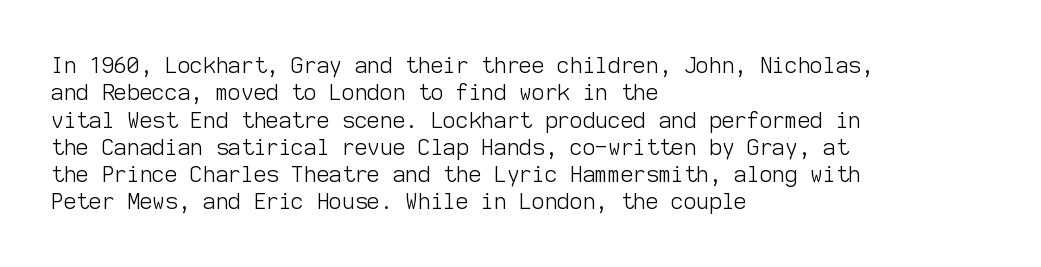
The image shows 22 px text type, upright; set left-aligned, line spacing 1.24x, normal letter spacing, not underlined.
